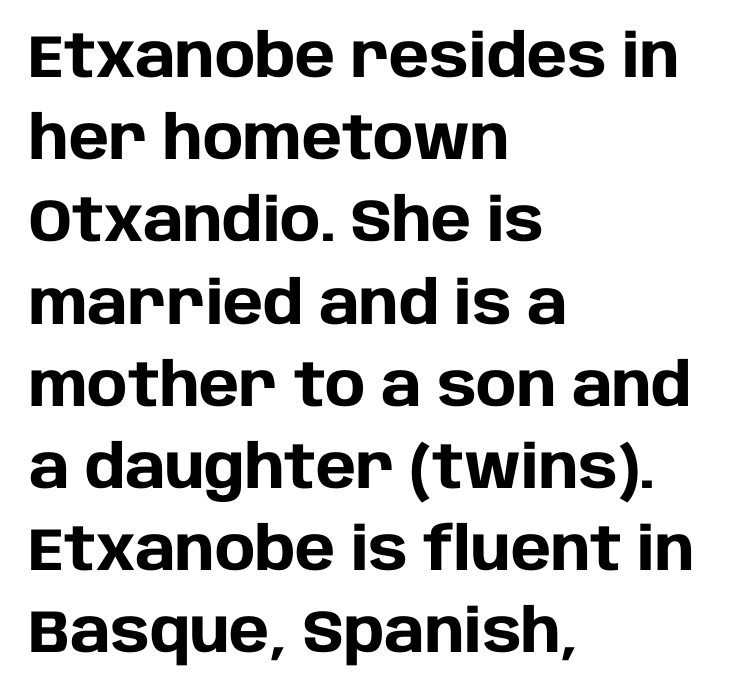
{"serif": "no", "italic": "no", "bold": "yes", "weight": "heavy", "width": "normal", "stroke_contrast": "low", "x_height": "large", "monospaced": "no", "underline": "no", "align": "left", "line_spacing": "normal", "line_spacing_ratio": 1.37, "letter_spacing": "normal", "letter_spacing_em": 0.0, "glyph_px": 60}
